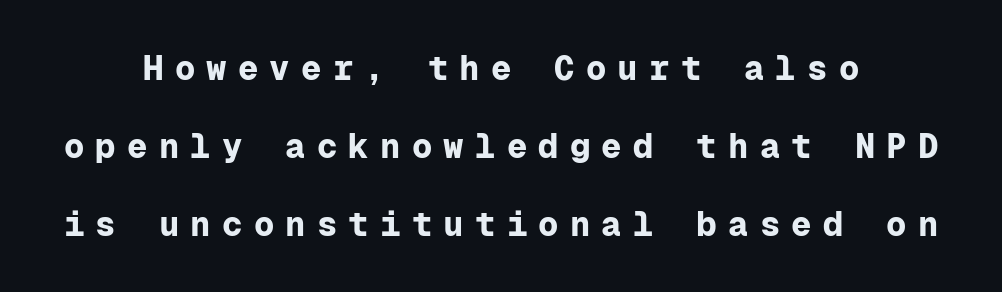
This is heavy type, rendered in bold. Type style note: lacks serifs. Honestly, the letter spacing is so wide it's the main thing you notice. The passage shown is typed in a monospace face where columns stay perfectly aligned.
